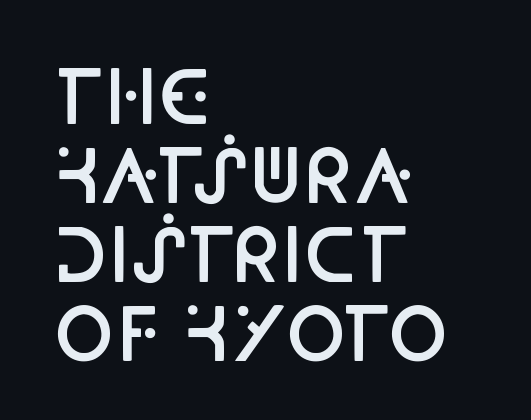
{"serif": "no", "italic": "no", "bold": "semi", "weight": "semibold", "width": "condensed", "stroke_contrast": "low", "x_height": "large", "monospaced": "no", "underline": "no", "align": "left", "line_spacing": "tight", "line_spacing_ratio": 1.08, "letter_spacing": "normal", "letter_spacing_em": 0.0, "glyph_px": 73}
